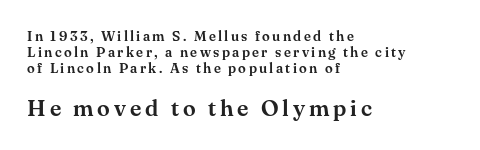
{"italic": "no", "underline": "no", "align": "left", "line_spacing": "tight", "line_spacing_ratio": 1.14, "larger_block": "second", "size_ratio": 1.64, "glyph_px": 23}
